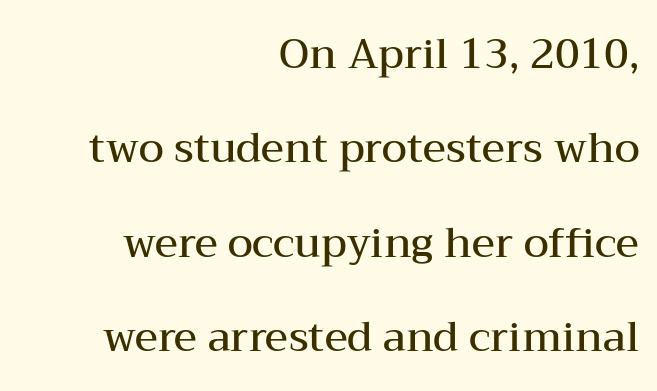
{"serif": "yes", "italic": "no", "bold": "semi", "weight": "semibold", "width": "wide", "stroke_contrast": "medium", "x_height": "medium", "monospaced": "no", "underline": "no", "align": "right", "line_spacing": "loose", "line_spacing_ratio": 2.3, "letter_spacing": "normal", "letter_spacing_em": 0.0, "glyph_px": 41}
